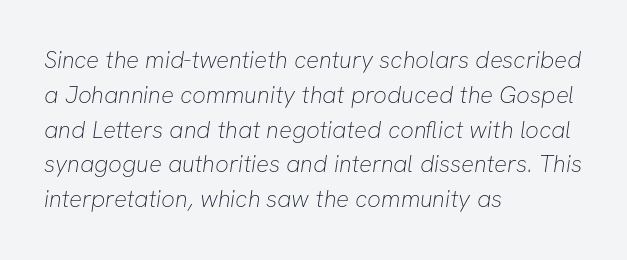
The rendering uses a moderate line-height, typical for paragraphs. These lines stack with their left ends in a neat column. Letter spacing: default. The cut favours lightness, reaching ordinary text weight at its darkest. Letters rest on an invisible, unmarked baseline.
